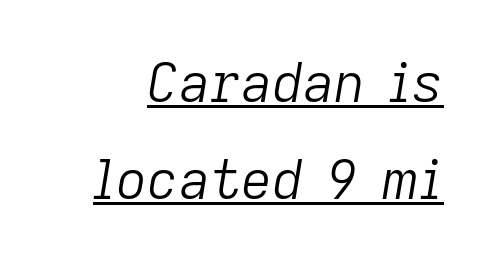
{"italic": "yes", "lean": "right", "slant_degrees": 9, "bold": "no", "weight": "light", "width": "normal", "stroke_contrast": "low", "x_height": "medium", "monospaced": "no", "underline": "yes", "line_spacing_ratio": 1.8, "letter_spacing": "normal", "letter_spacing_em": 0.0, "glyph_px": 54}
